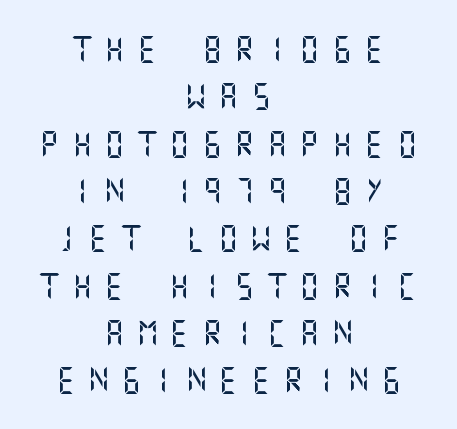
Q: Is the text italic (slanted)? A: No, it is upright.
Q: Is the text underlined? A: No.
Q: How is the paragraph aligned? A: Centered.
Q: Is the spacing between letters normal or unusually wide? A: Unusually wide.
